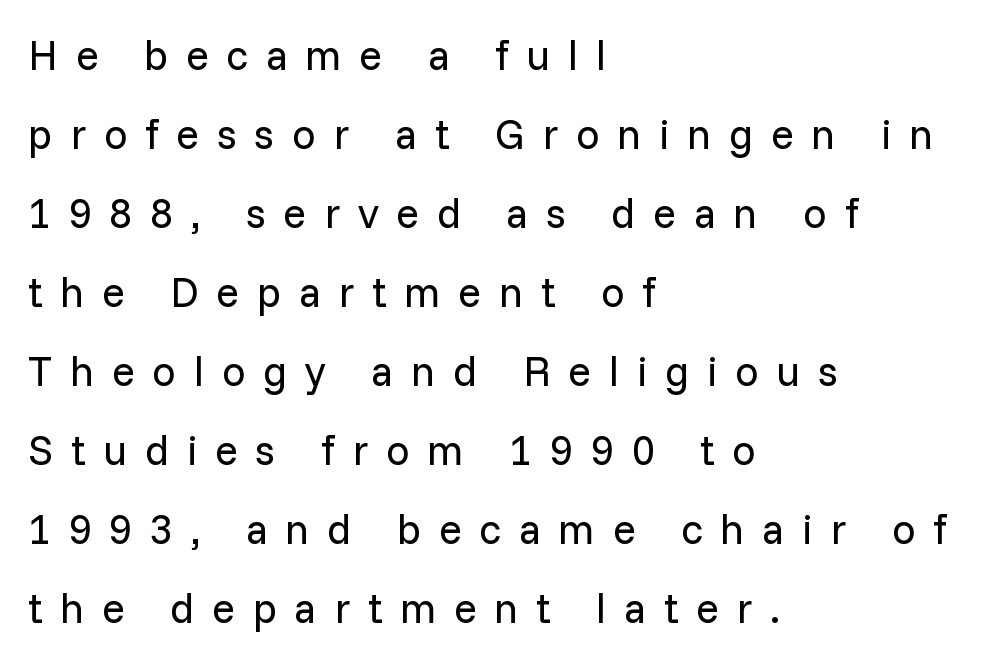
Every stem runs plumb, perpendicular to the baseline. The passage is arranged the way most books set body copy — flush left. Character widths vary here, with narrow letters taking less room than wide ones. There is plenty of visible air inserted between adjacent glyphs. Nope, no serifs anywhere on these letters. No chunkiness to these letters — they're not bold.
